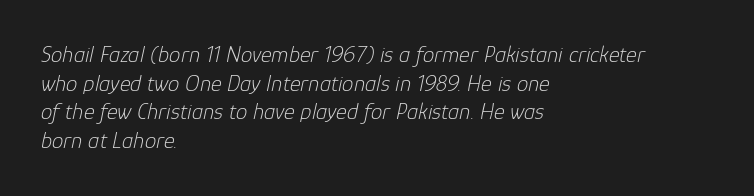
Heft: none added — not bold. Layout note: lines flush left. Students, note that the glyphs here touch the page at normal intervals. The rendering applies a slant to the glyphs. This rendering features lettering with no underline.
